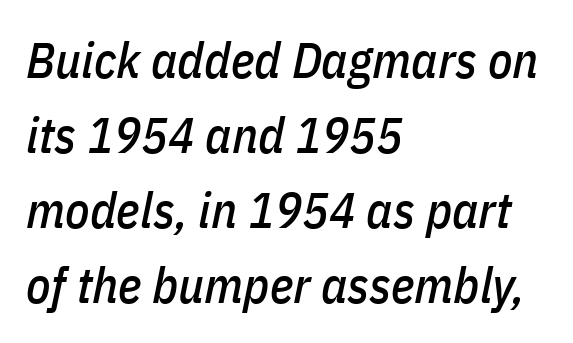
Q: Is the text italic (slanted)? A: Yes, it leans right by about 11 degrees.
Q: Is the text underlined? A: No.
Q: How is the paragraph aligned? A: Left-aligned.
Q: Is the spacing between letters normal or unusually wide? A: Normal.
Q: Is the spacing between lines tight, normal or loose? A: Normal.
Q: Width (condensed, normal, or wide)? A: Condensed.
Q: Stroke contrast? A: Low.
Q: x-height? A: Medium.
Q: Monospaced? A: No.
